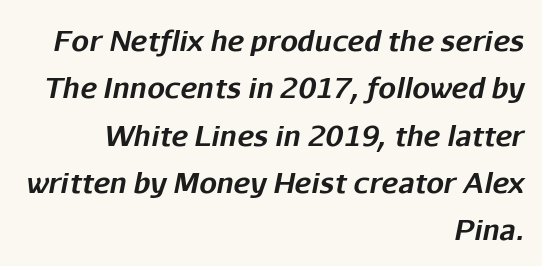
{"italic": "yes", "lean": "right", "slant_degrees": 11, "bold": "yes", "weight": "bold", "width": "normal", "stroke_contrast": "low", "x_height": "medium", "monospaced": "no", "underline": "no", "align": "right", "line_spacing": "normal", "line_spacing_ratio": 1.69, "letter_spacing": "normal", "letter_spacing_em": 0.0, "glyph_px": 28}
